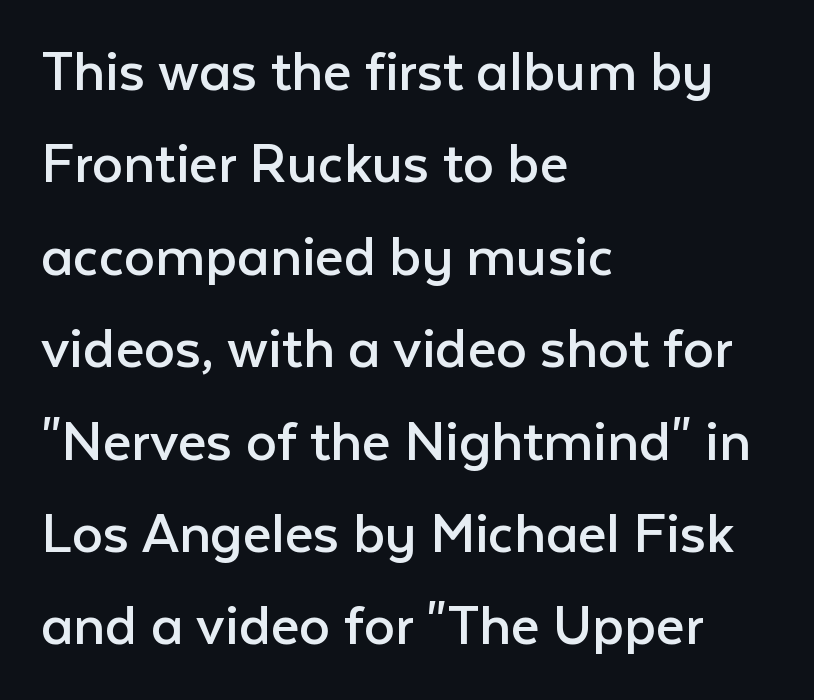
The image shows 62 px regular-weight sans-serif type, upright; set left-aligned, normal line spacing (1.49x), normal letter spacing, not underlined; low stroke contrast and a medium x-height.
